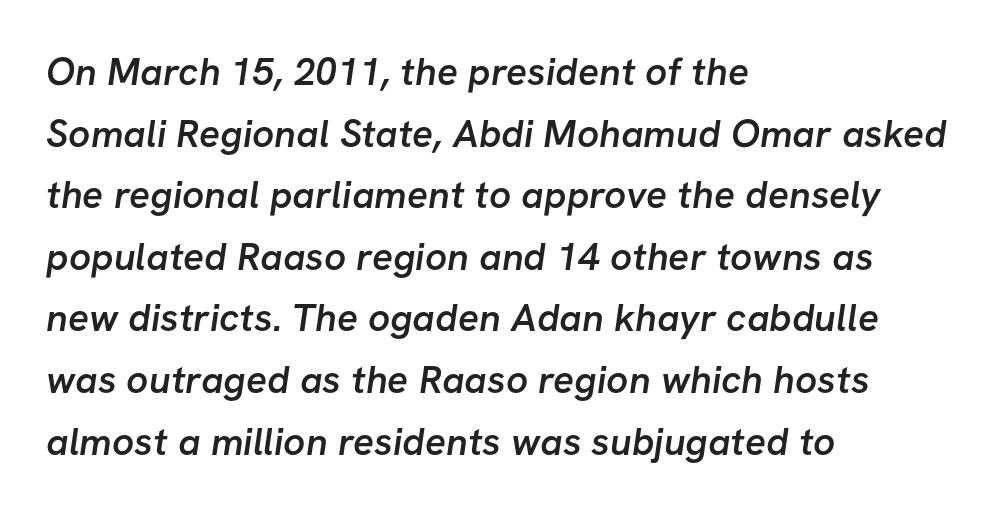
The image shows 39 px semibold sans-serif type; set left-aligned, normal line spacing (1.58x), normal letter spacing, not underlined; low stroke contrast and a medium x-height.
